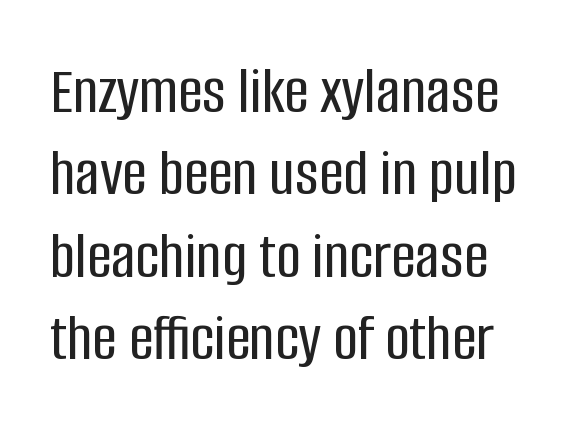
Q: Is the text italic (slanted)? A: No, it is upright.
Q: Is the typeface a serif or a sans-serif typeface? A: Sans-serif.
Q: Is the text underlined? A: No.
Q: Is the spacing between letters normal or unusually wide? A: Normal.
Q: Width (condensed, normal, or wide)? A: Condensed.
Q: Stroke contrast? A: Low.
Q: x-height? A: Large.
Q: Monospaced? A: No.
